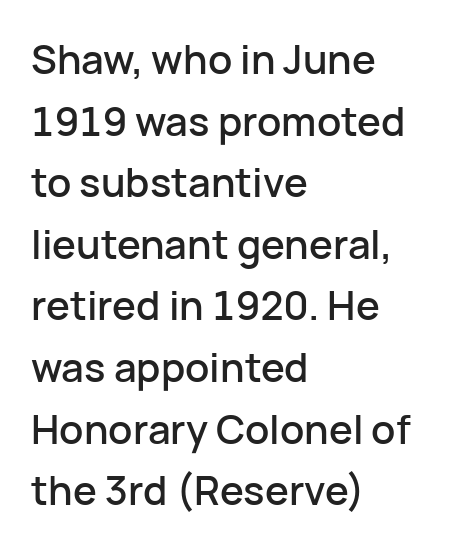
Visually the block forms a straight wall on the left and a jagged coastline on the right. Examine the stroke ends and you'll find no serifs. Underlining? Definitely not there. The face used here is rendered with its standard letterfit. Think of a printed novel: that variable character pitch is what you see here.
